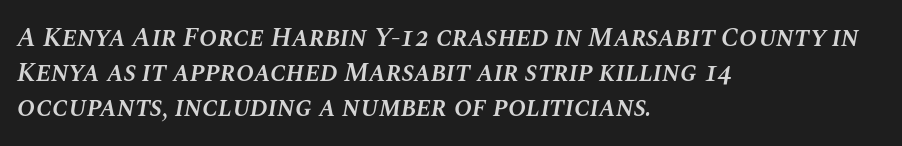
{"italic": "yes", "lean": "right", "slant_degrees": 10, "bold": "semi", "underline": "no", "align": "left", "line_spacing": "normal", "line_spacing_ratio": 1.29, "letter_spacing": "normal", "letter_spacing_em": 0.0, "glyph_px": 27}
